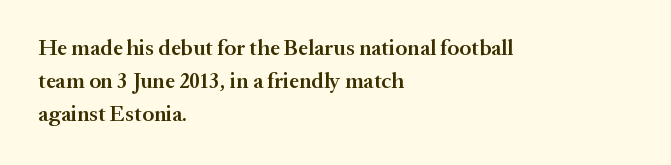
Ascenders rise straight up at ninety degrees. No word sits above an underline. Casual observation: everything's shoved over to the left. Between one letter and the next there's only the usual sliver of space.
